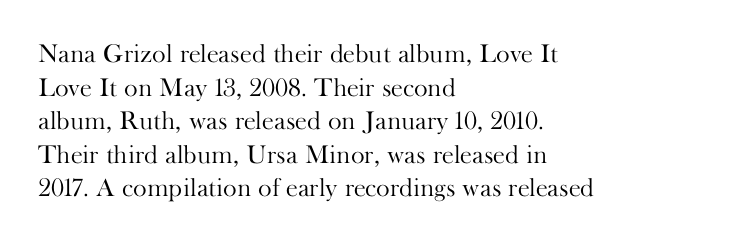
Interline gaps are of average width in this sample. In terms of posture, this sample is upright. Teacher's note: observe the even left margin — that is flush-left alignment. The cut favours lightness, reaching ordinary text weight at its darkest.
